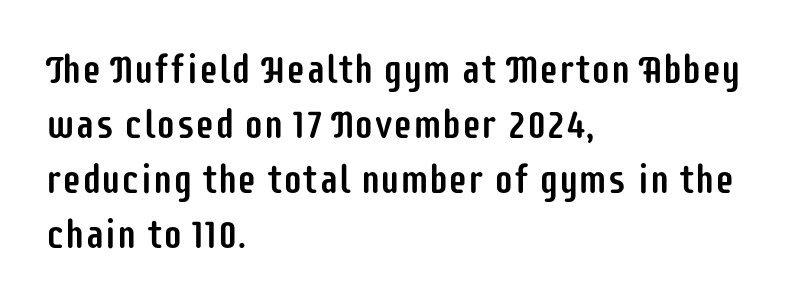
Q: Is the text italic (slanted)? A: No, it is upright.
Q: Is the typeface a serif or a sans-serif typeface? A: Sans-serif.
Q: Is the text underlined? A: No.
Q: How is the paragraph aligned? A: Left-aligned.
Q: Is the spacing between letters normal or unusually wide? A: Normal.
Q: Is the spacing between lines tight, normal or loose? A: Normal.
Q: Width (condensed, normal, or wide)? A: Condensed.
Q: Stroke contrast? A: Low.
Q: x-height? A: Large.
Q: Monospaced? A: No.
